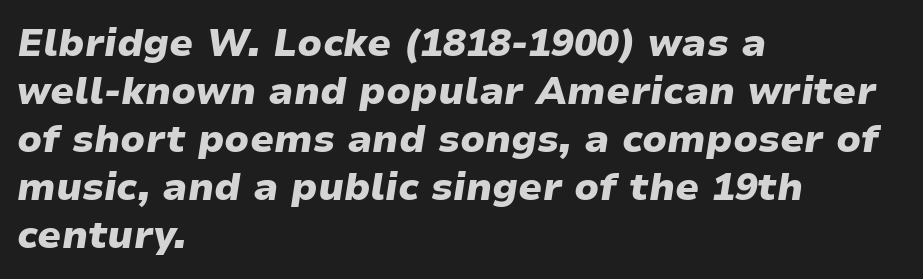
Q: Is the text bold? A: Yes.
Q: Is the text italic (slanted)? A: Yes, it leans right by about 9 degrees.
Q: Is the text underlined? A: No.
Q: How is the paragraph aligned? A: Left-aligned.
Q: Is the spacing between letters normal or unusually wide? A: Normal.
Q: Is the spacing between lines tight, normal or loose? A: Normal.
Q: Width (condensed, normal, or wide)? A: Wide.
Q: Stroke contrast? A: Low.
Q: x-height? A: Medium.
Q: Monospaced? A: No.
